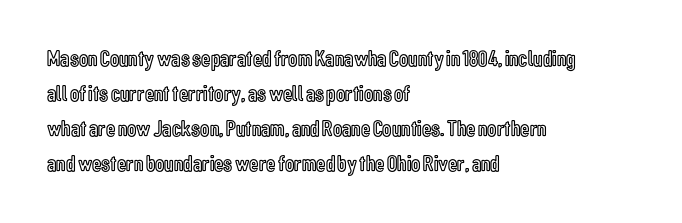
The image shows 23 px text type, upright; set left-aligned, normal line spacing (1.52x), normal letter spacing, not underlined.
